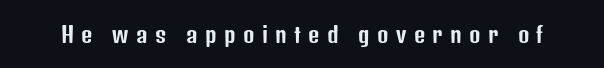
The image shows 22 px text type, upright; set unusually wide letter spacing (+0.33 em), not underlined.
